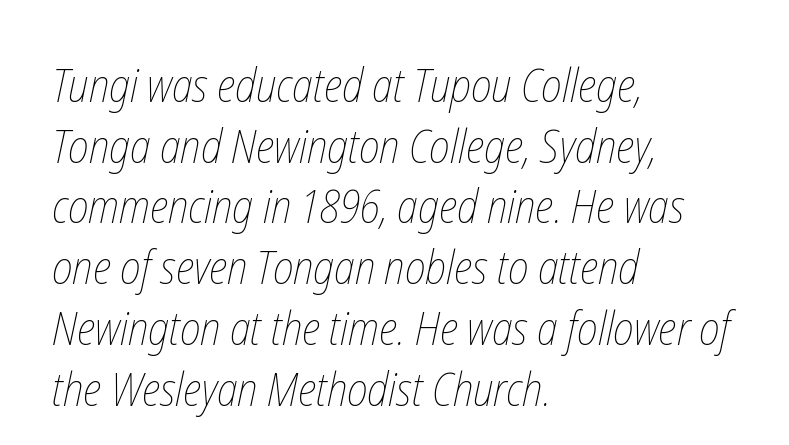
{"bold": "no", "weight": "thin", "width": "condensed", "stroke_contrast": "low", "x_height": "medium", "monospaced": "no", "underline": "no", "align": "left", "line_spacing": "normal", "line_spacing_ratio": 1.32, "letter_spacing": "normal", "letter_spacing_em": 0.0, "glyph_px": 46}
